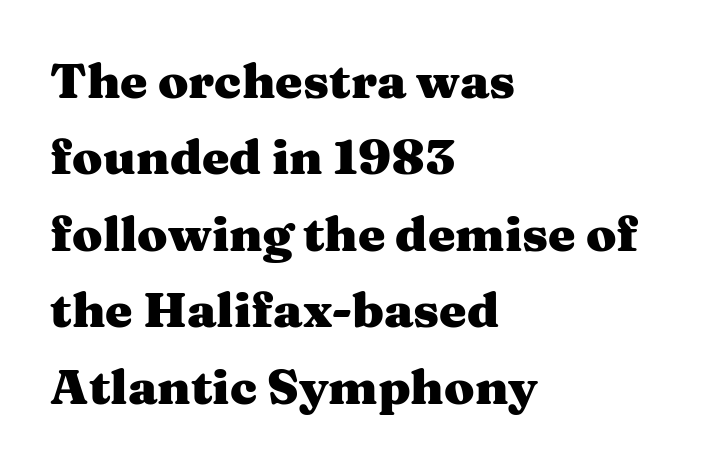
{"serif": "yes", "italic": "no", "bold": "yes", "weight": "heavy", "width": "wide", "stroke_contrast": "medium", "x_height": "medium", "monospaced": "no", "underline": "no", "align": "left", "line_spacing": "normal", "line_spacing_ratio": 1.56, "letter_spacing": "normal", "letter_spacing_em": 0.0, "glyph_px": 49}
